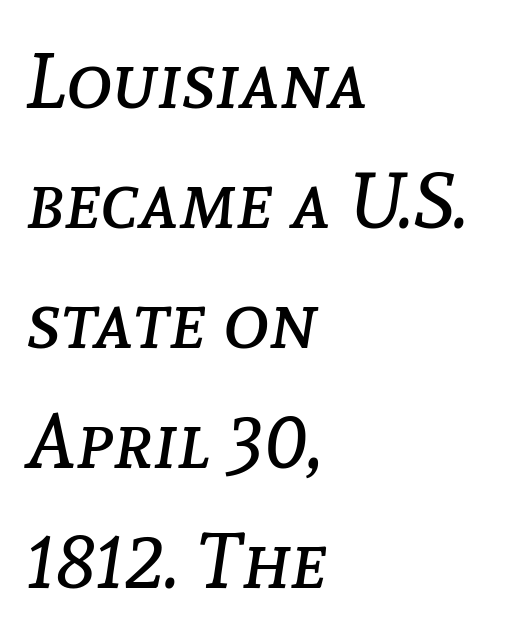
These lines are rendered in a variable-pitch font. Underline: absent. Compared with a centered layout, this one pins lines to the left instead. The rows are spaced the way most documents space them.
